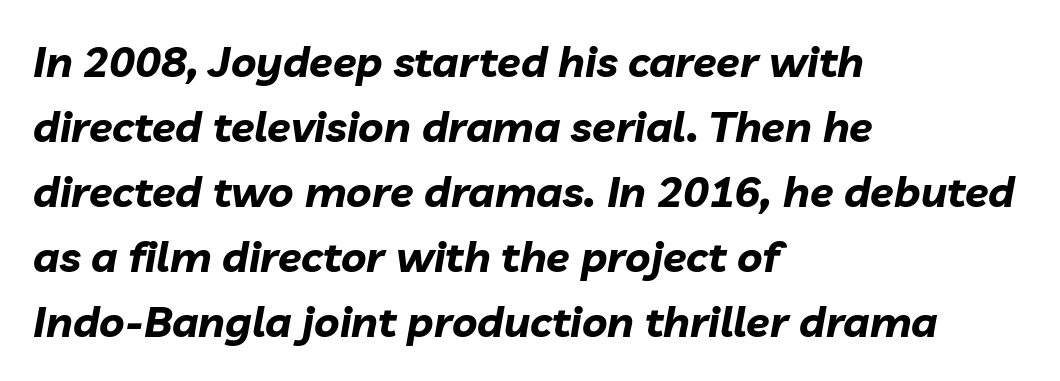
Q: Is the text bold? A: Yes.
Q: Is the text italic (slanted)? A: Yes, it leans right by about 10 degrees.
Q: Is the text underlined? A: No.
Q: How is the paragraph aligned? A: Left-aligned.
Q: Is the spacing between letters normal or unusually wide? A: Normal.
Q: Is the spacing between lines tight, normal or loose? A: Normal.
Q: Width (condensed, normal, or wide)? A: Normal.
Q: Stroke contrast? A: Low.
Q: x-height? A: Medium.
Q: Monospaced? A: No.
